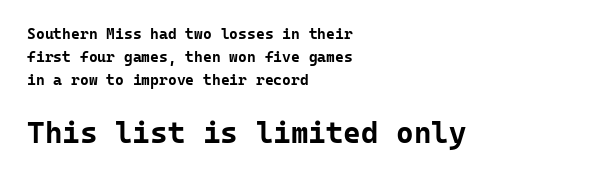
The image shows 30 px bold sans-serif type, upright, monospaced; set left-aligned, normal line spacing (1.53x), normal letter spacing, not underlined; the second (bottom) block is 2.0x larger; low stroke contrast and a medium x-height.
